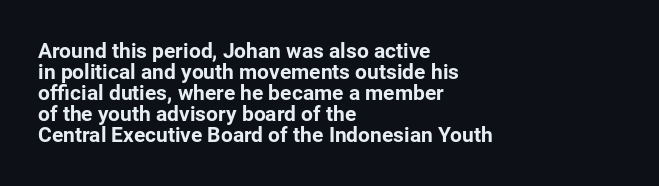
{"italic": "no", "bold": "yes", "underline": "no", "align": "left", "line_spacing": "tight", "line_spacing_ratio": 1.0, "letter_spacing": "normal", "letter_spacing_em": 0.0, "glyph_px": 21}
